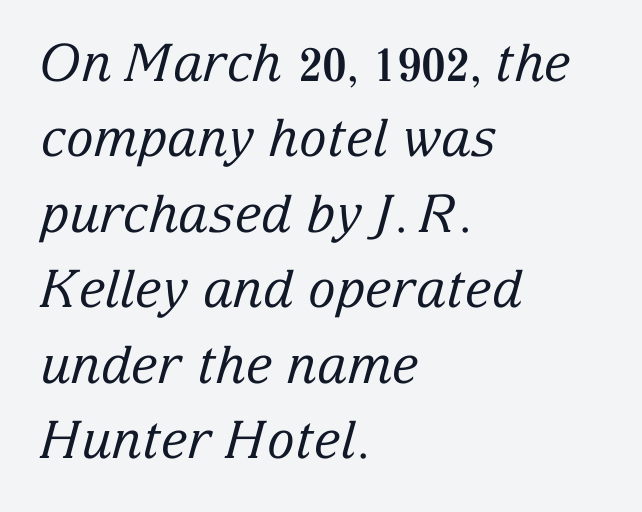
{"serif": "yes", "italic": "yes", "lean": "right", "slant_degrees": 15, "bold": "no", "weight": "regular", "width": "normal", "stroke_contrast": "low", "x_height": "medium", "monospaced": "no", "underline": "no", "align": "left", "line_spacing": "normal", "line_spacing_ratio": 1.45, "letter_spacing": "normal", "letter_spacing_em": 0.0, "glyph_px": 52}
